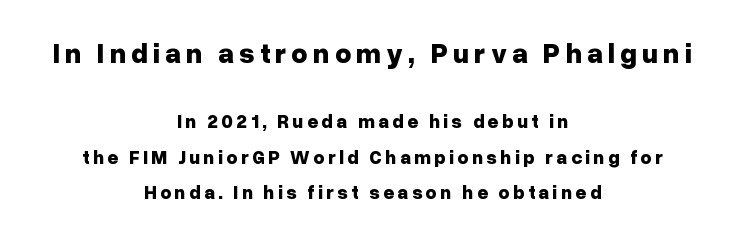
Q: Is the text bold? A: Yes.
Q: Is the text italic (slanted)? A: No, it is upright.
Q: Is the typeface a serif or a sans-serif typeface? A: Sans-serif.
Q: Is the text underlined? A: No.
Q: How is the paragraph aligned? A: Centered.
Q: Which block of text is set in a larger size, the first (top) or the second (bottom)? A: The first (top) one.
Q: Width (condensed, normal, or wide)? A: Normal.
Q: Stroke contrast? A: Low.
Q: x-height? A: Medium.
Q: Monospaced? A: No.
